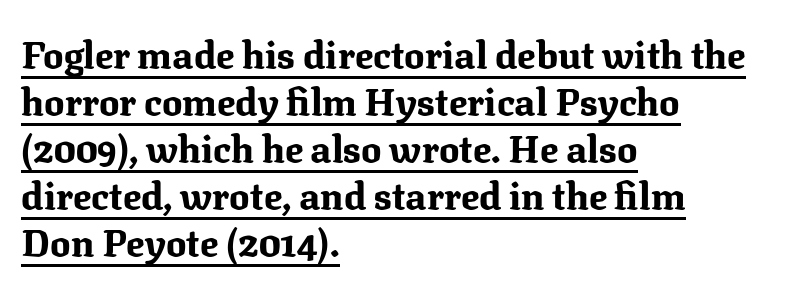
The image shows 38 px bold serif type, upright; set left-aligned, line spacing 1.24x, normal letter spacing, underlined; medium stroke contrast and a medium x-height.
